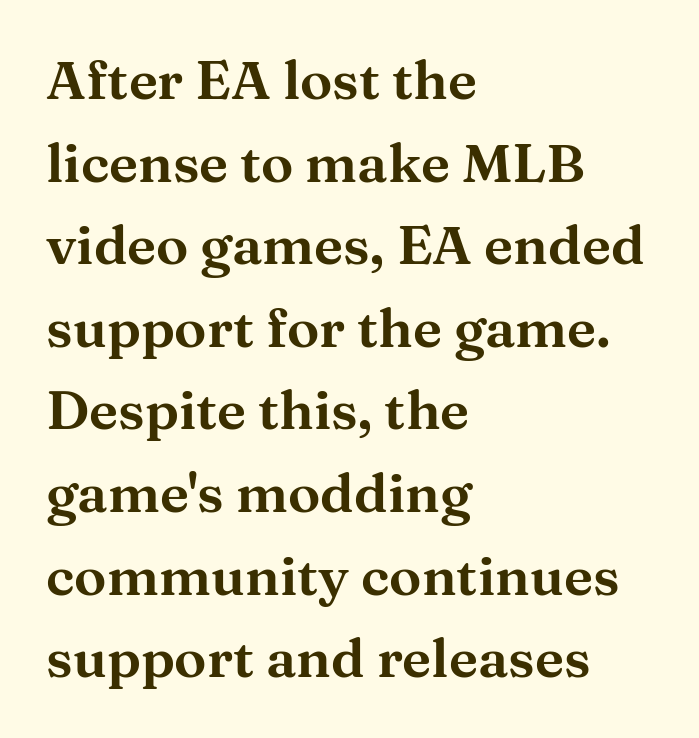
Q: Is the text italic (slanted)? A: No, it is upright.
Q: Is the typeface a serif or a sans-serif typeface? A: Serif.
Q: Is the text underlined? A: No.
Q: How is the paragraph aligned? A: Left-aligned.
Q: Is the spacing between letters normal or unusually wide? A: Normal.
Q: Is the spacing between lines tight, normal or loose? A: Normal.
Q: Width (condensed, normal, or wide)? A: Wide.
Q: Stroke contrast? A: Medium.
Q: x-height? A: Medium.
Q: Monospaced? A: No.
